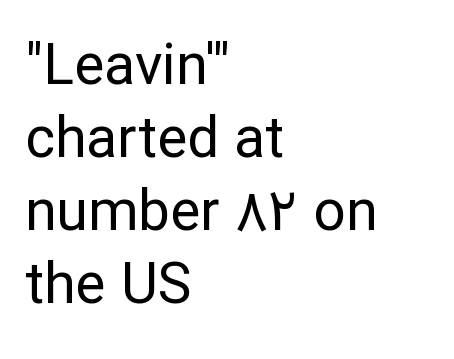
Q: Is the text bold? A: No.
Q: Is the text italic (slanted)? A: No, it is upright.
Q: Is the typeface a serif or a sans-serif typeface? A: Sans-serif.
Q: Is the text underlined? A: No.
Q: How is the paragraph aligned? A: Left-aligned.
Q: Is the spacing between letters normal or unusually wide? A: Normal.
Q: Is the spacing between lines tight, normal or loose? A: Normal.
Q: Width (condensed, normal, or wide)? A: Normal.
Q: Stroke contrast? A: Low.
Q: x-height? A: Medium.
Q: Monospaced? A: No.
